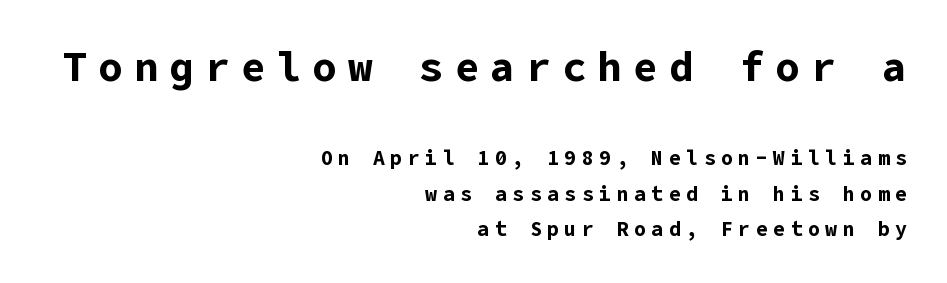
Q: Is the text bold? A: Yes.
Q: Is the text italic (slanted)? A: No, it is upright.
Q: Is the typeface a serif or a sans-serif typeface? A: Sans-serif.
Q: Is the text underlined? A: No.
Q: How is the paragraph aligned? A: Right-aligned.
Q: Is the spacing between letters normal or unusually wide? A: Unusually wide.
Q: Which block of text is set in a larger size, the first (top) or the second (bottom)? A: The first (top) one.
Q: Width (condensed, normal, or wide)? A: Normal.
Q: Stroke contrast? A: Low.
Q: x-height? A: Medium.
